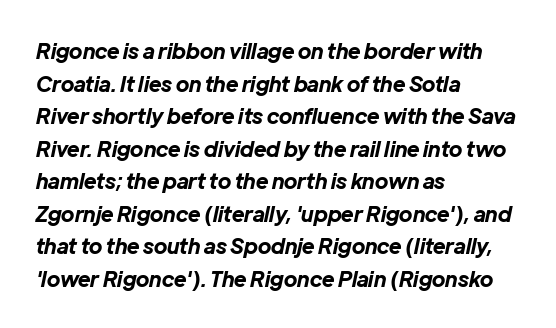
No extra tracking has been applied to these lines. This block has exactly the height ordinary leading produces. Line beginnings align vertically; line endings do not. These lines carry a lot of weight — the face is fully bold. The gap between lines stays unmarked.
